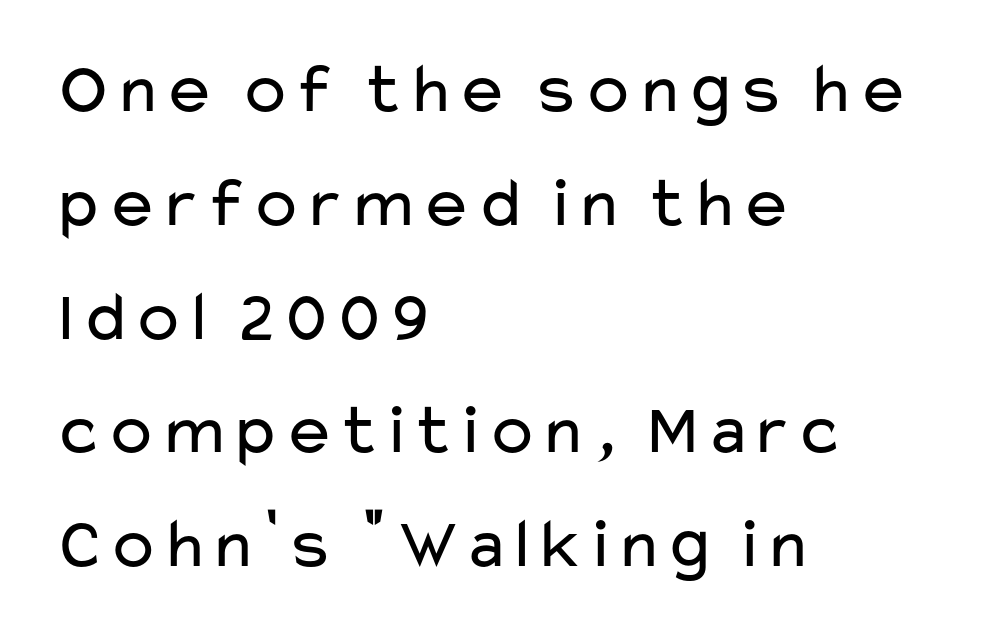
Ink coverage per letter is moderate at most. Bare-footed words on every line. Unlike a traditional serif, this face leaves its strokes unadorned. The letters advance in unequal steps, a hallmark of proportional type. Short note: letters normally spaced. Characters remain perfectly vertical along every line.
